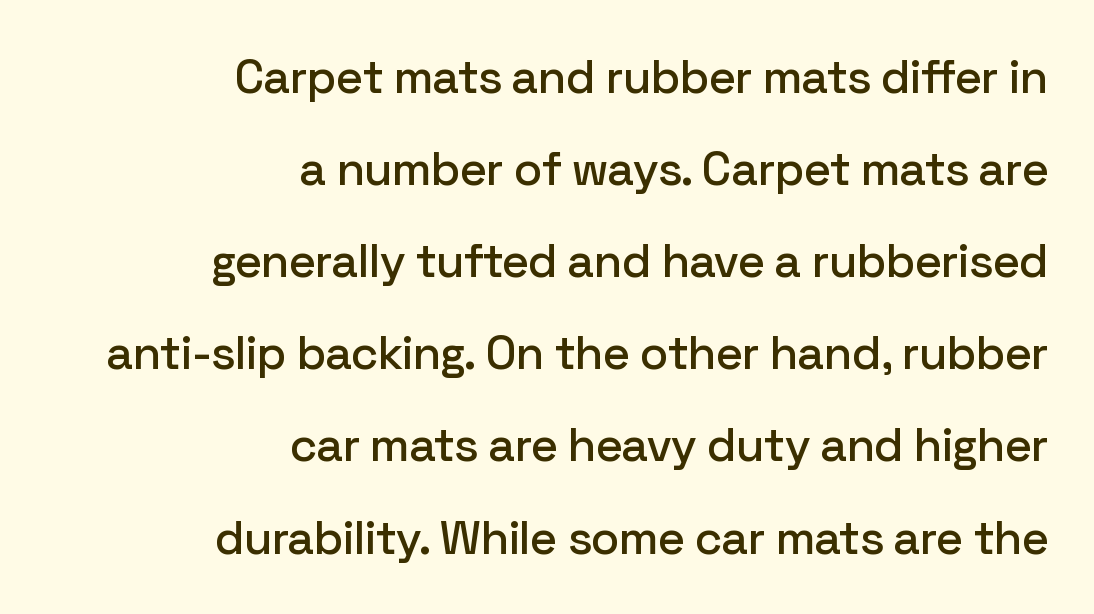
Q: Is the text italic (slanted)? A: No, it is upright.
Q: Is the typeface a serif or a sans-serif typeface? A: Sans-serif.
Q: Is the text underlined? A: No.
Q: How is the paragraph aligned? A: Right-aligned.
Q: Is the spacing between letters normal or unusually wide? A: Normal.
Q: Is the spacing between lines tight, normal or loose? A: Loose.
Q: Width (condensed, normal, or wide)? A: Normal.
Q: Stroke contrast? A: Low.
Q: x-height? A: Medium.
Q: Monospaced? A: No.
